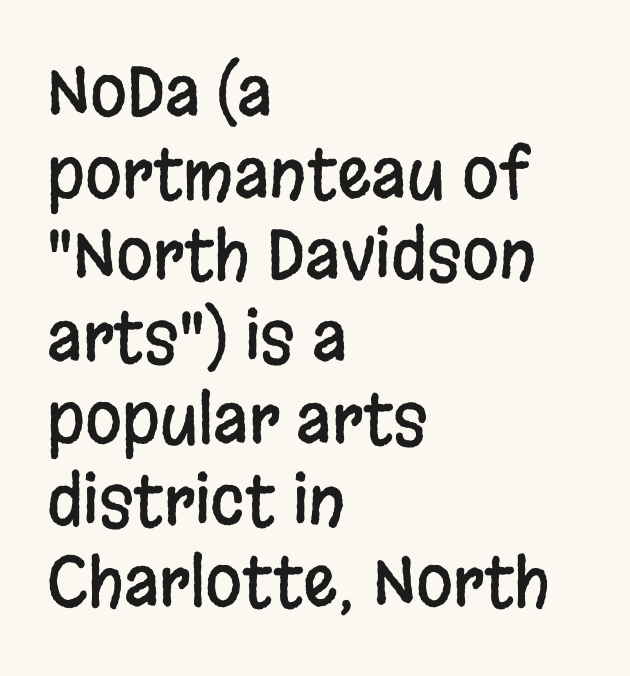
{"serif": "no", "italic": "no", "width": "condensed", "stroke_contrast": "low", "x_height": "large", "monospaced": "no", "underline": "no", "align": "left", "line_spacing_ratio": 1.22, "letter_spacing": "normal", "letter_spacing_em": 0.0, "glyph_px": 67}
